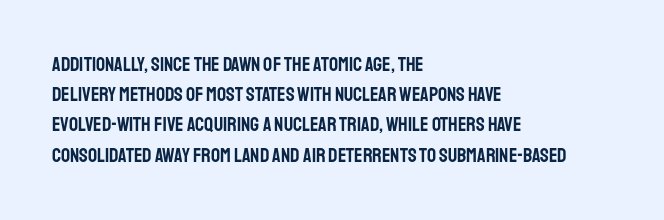
{"italic": "no", "underline": "no", "align": "left", "line_spacing": "normal", "line_spacing_ratio": 1.51, "letter_spacing": "normal", "letter_spacing_em": 0.0, "glyph_px": 20}
